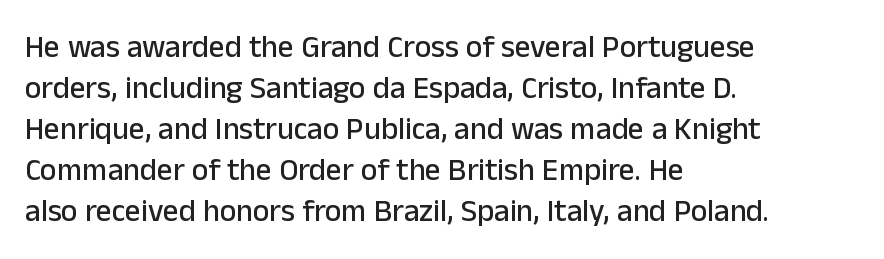
The image shows 31 px sans-serif type, upright; set left-aligned, normal line spacing (1.32x), normal letter spacing, not underlined; low stroke contrast and a medium x-height.
